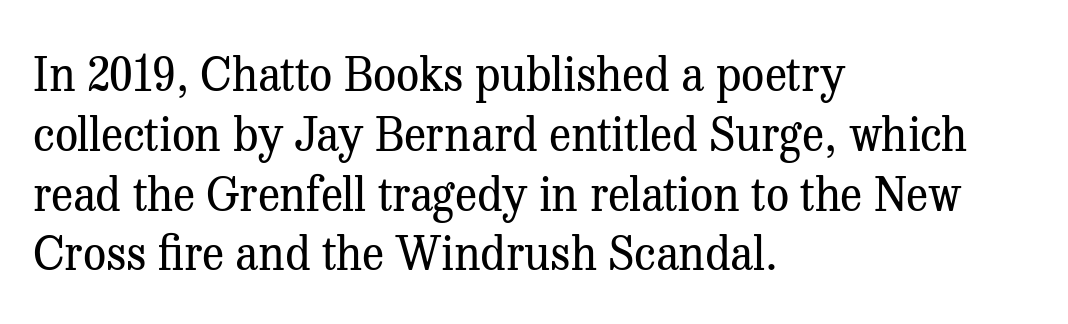
The image shows 46 px regular-weight serif type, upright; set left-aligned, normal line spacing (1.3x), normal letter spacing, not underlined; medium stroke contrast and a medium x-height.
